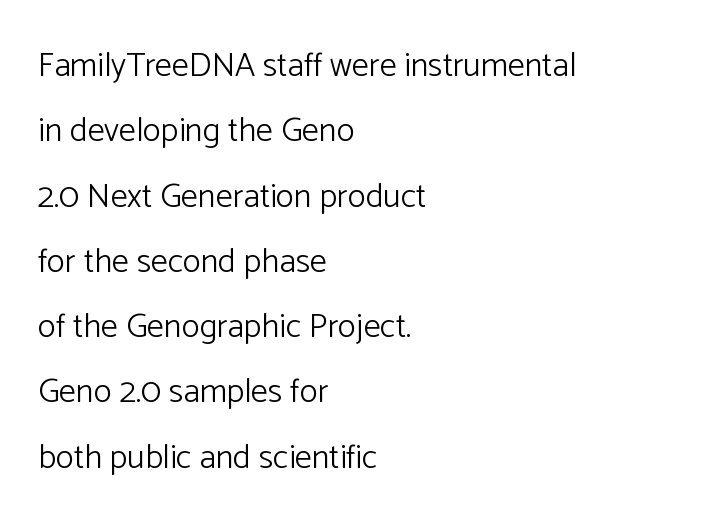
Words appear dense and cohesive because spacing is normal. Students, observe: this is what heavily led, spacious text looks like. The lettering stays uniformly vertical, giving the passage a roman look. Check under the words: just untouched page.
